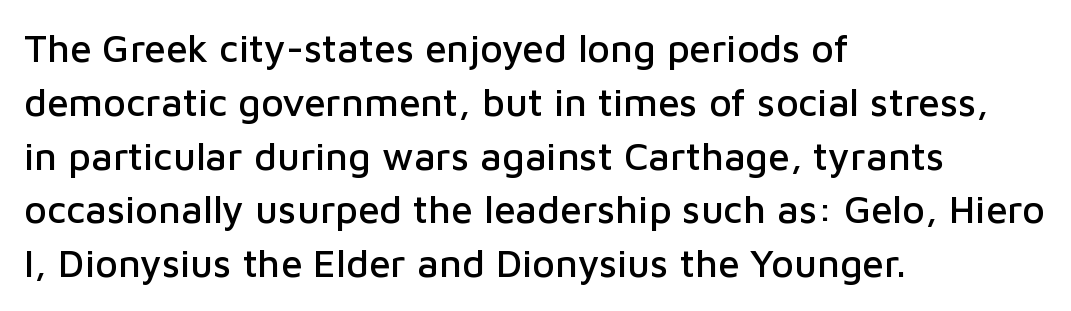
{"serif": "no", "italic": "no", "width": "normal", "stroke_contrast": "low", "x_height": "medium", "monospaced": "no", "underline": "no", "align": "left", "line_spacing": "normal", "line_spacing_ratio": 1.38, "letter_spacing": "normal", "letter_spacing_em": 0.0, "glyph_px": 39}
